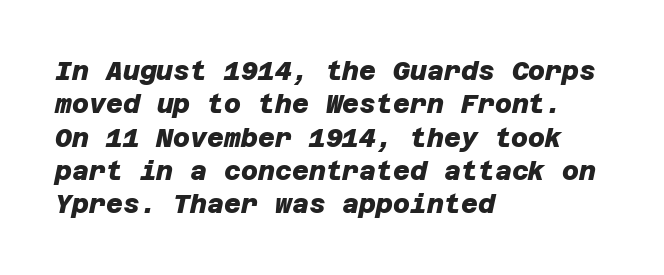
{"bold": "yes", "underline": "no", "align": "left", "line_spacing": "normal", "line_spacing_ratio": 1.28, "letter_spacing": "normal", "letter_spacing_em": 0.0, "glyph_px": 26}
